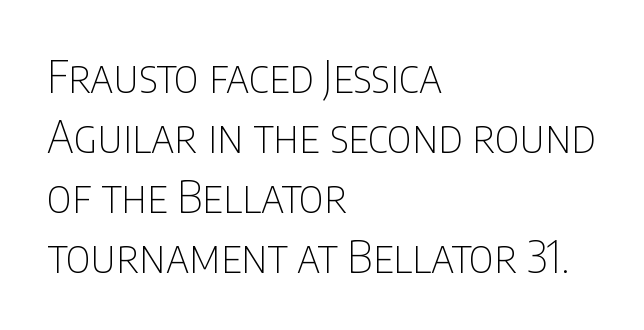
The image shows 44 px thin, condensed sans-serif type, upright; set left-aligned, normal line spacing (1.36x), normal letter spacing, not underlined; low stroke contrast and a large x-height.
